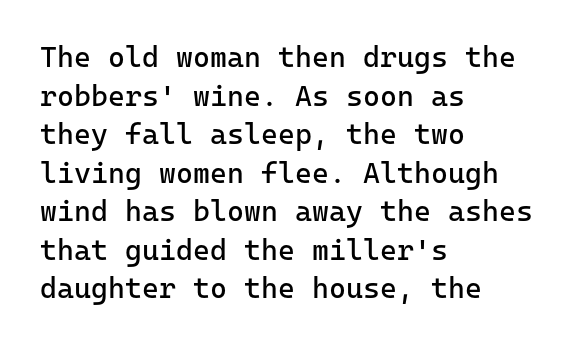
{"serif": "no", "italic": "no", "bold": "no", "weight": "regular", "width": "normal", "stroke_contrast": "low", "x_height": "medium", "monospaced": "yes", "underline": "no", "align": "left", "line_spacing": "normal", "line_spacing_ratio": 1.33, "letter_spacing": "normal", "letter_spacing_em": 0.0, "glyph_px": 29}
